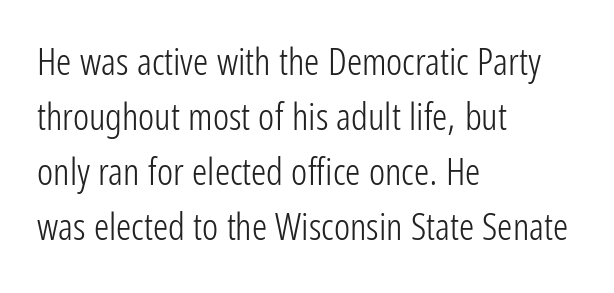
{"serif": "no", "italic": "no", "bold": "no", "weight": "light", "width": "condensed", "stroke_contrast": "low", "x_height": "medium", "monospaced": "no", "underline": "no", "align": "left", "line_spacing": "normal", "line_spacing_ratio": 1.45, "letter_spacing": "normal", "letter_spacing_em": 0.0, "glyph_px": 38}
